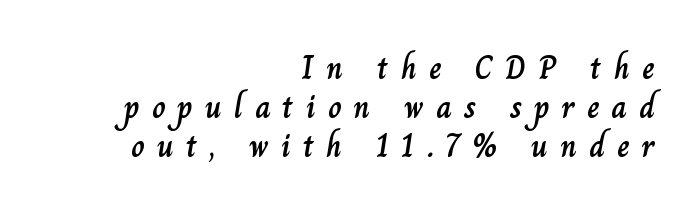
{"width": "normal", "stroke_contrast": "low", "x_height": "small", "monospaced": "no", "underline": "no", "align": "right", "line_spacing_ratio": 1.18, "letter_spacing": "wide", "letter_spacing_em": 0.37, "glyph_px": 33}
